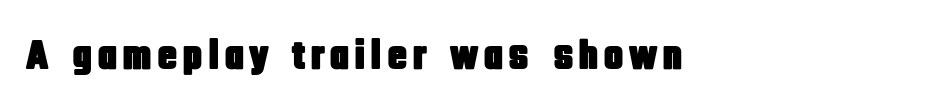
The image shows 42 px condensed sans-serif type, upright; set not underlined; low stroke contrast and a large x-height.
